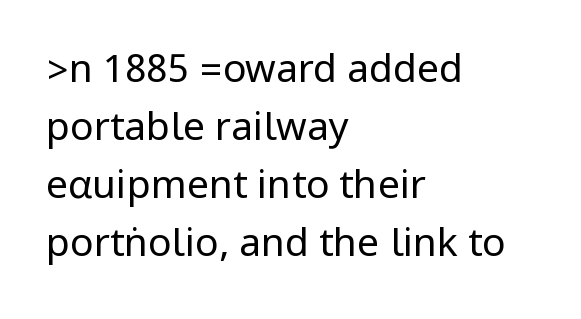
{"serif": "no", "italic": "no", "bold": "no", "weight": "regular", "width": "condensed", "stroke_contrast": "low", "underline": "no", "align": "left", "line_spacing": "normal", "line_spacing_ratio": 1.49, "letter_spacing": "normal", "letter_spacing_em": 0.0, "glyph_px": 39}
